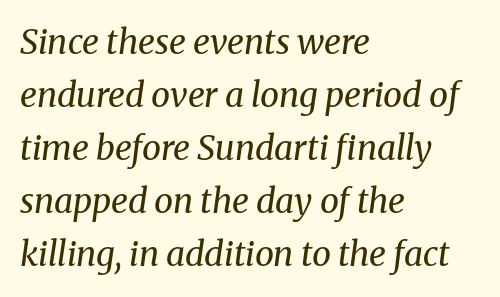
Italic? Definitely — the glyphs are oblique. Underlining? Definitely not there. The letters carry serifs — small finishing strokes at the ends of their stems. The passage shown is typed in a proportional face where columns would drift. The letters sit at their default tracking, neither squeezed nor spread.
